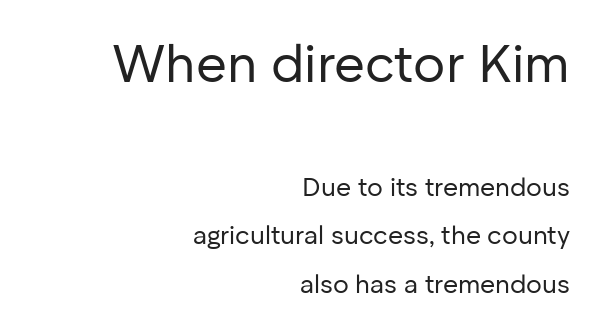
{"serif": "no", "italic": "no", "bold": "no", "weight": "regular", "width": "normal", "stroke_contrast": "low", "x_height": "medium", "monospaced": "no", "underline": "no", "align": "right", "line_spacing_ratio": 1.86, "letter_spacing": "normal", "letter_spacing_em": 0.0, "larger_block": "first", "size_ratio": 2.04, "glyph_px": 53}
